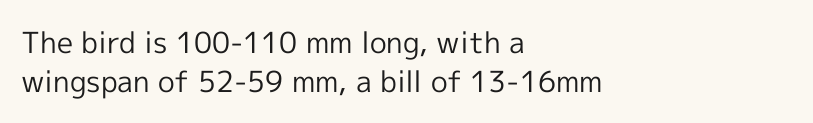
{"serif": "no", "italic": "no", "bold": "no", "weight": "regular", "width": "normal", "x_height": "medium", "monospaced": "no", "underline": "no", "align": "left", "line_spacing": "normal", "line_spacing_ratio": 1.34, "letter_spacing": "normal", "letter_spacing_em": 0.0, "glyph_px": 29}
